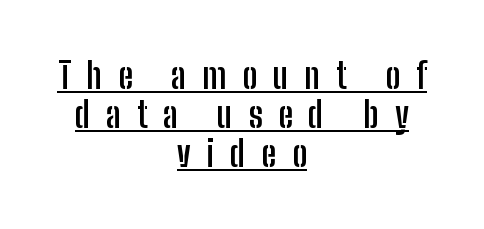
The image shows 36 px semibold, condensed sans-serif type, upright; set centered, tight line spacing (1.09x), unusually wide letter spacing (+0.44 em), underlined; low stroke contrast and a medium x-height.
